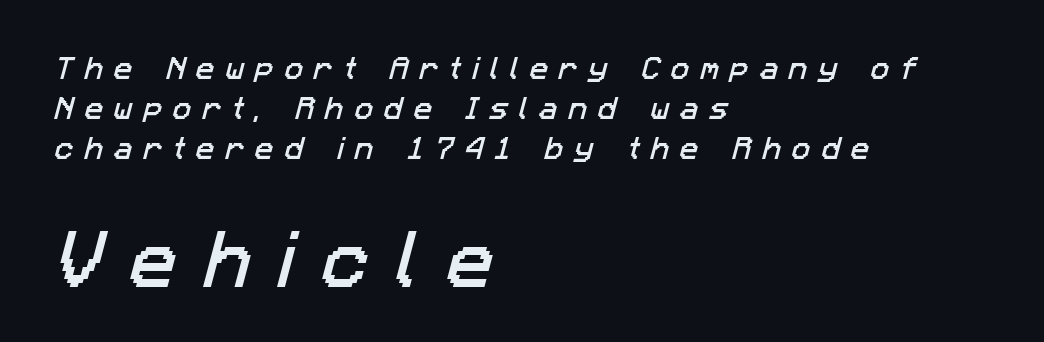
Q: Is the typeface a serif or a sans-serif typeface? A: Sans-serif.
Q: Is the text underlined? A: No.
Q: How is the paragraph aligned? A: Left-aligned.
Q: Is the spacing between letters normal or unusually wide? A: Unusually wide.
Q: Is the spacing between lines tight, normal or loose? A: Normal.
Q: Which block of text is set in a larger size, the first (top) or the second (bottom)? A: The second (bottom) one.
Q: Width (condensed, normal, or wide)? A: Normal.
Q: Stroke contrast? A: Low.
Q: x-height? A: Medium.
Q: Monospaced? A: No.
